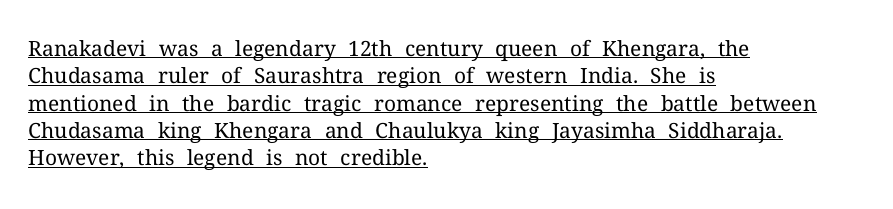
{"italic": "no", "bold": "no", "underline": "yes", "align": "left", "line_spacing": "normal", "line_spacing_ratio": 1.3, "letter_spacing": "normal", "letter_spacing_em": 0.0, "glyph_px": 21}
